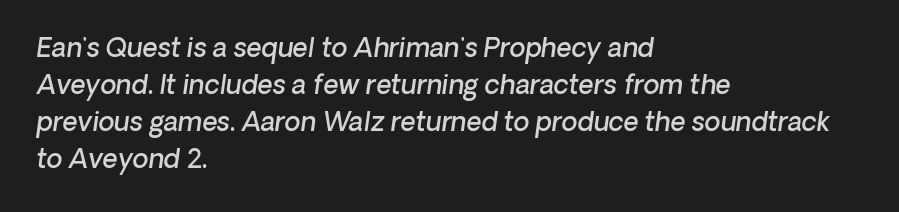
The line-height multiplier appears to be the usual default. Look at the stroke-to-counter ratio: somewhat heavy, a semibold. A bare baseline throughout the passage. Leftover space on each line is placed entirely after the last word.
